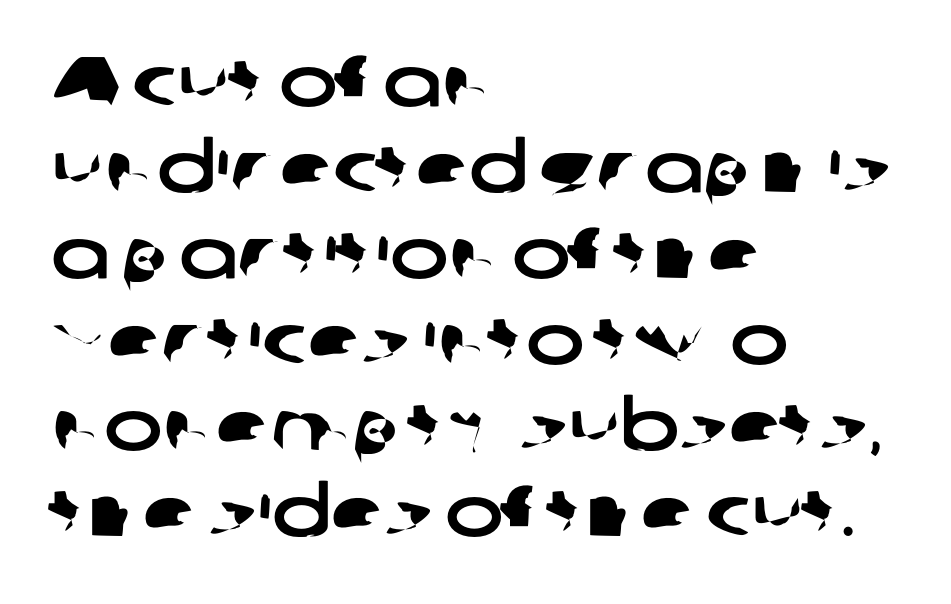
{"serif": "no", "width": "wide", "stroke_contrast": "low", "x_height": "medium", "monospaced": "no", "underline": "no", "align": "left", "line_spacing_ratio": 1.23, "letter_spacing": "normal", "letter_spacing_em": 0.0, "glyph_px": 70}
